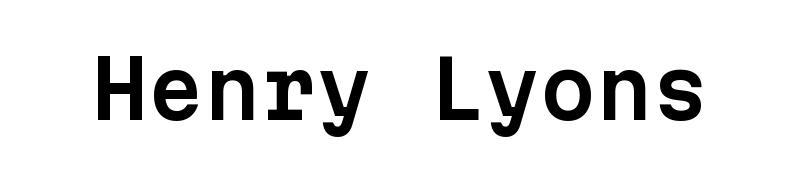
Each letter, wide or thin by design, is forced into the same width here. Students, note that the glyphs here touch the page at normal intervals. A clean baseline with only descenders dipping below it. Letterform terminals end flat and unadorned throughout the passage.
